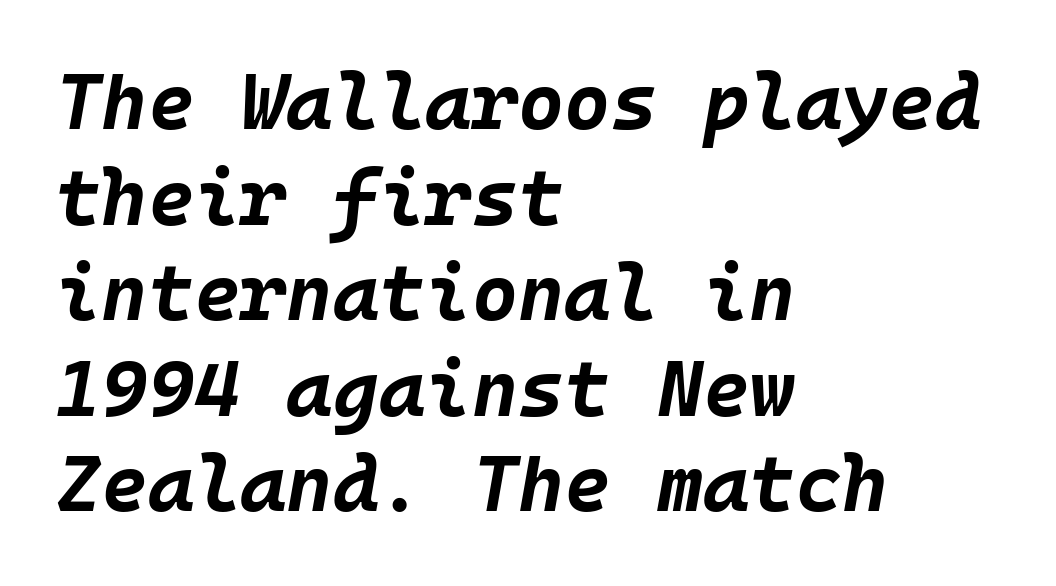
Q: Is the text bold? A: Yes.
Q: Is the text italic (slanted)? A: Yes, it leans right by about 10 degrees.
Q: Is the text underlined? A: No.
Q: How is the paragraph aligned? A: Left-aligned.
Q: Is the spacing between letters normal or unusually wide? A: Normal.
Q: Width (condensed, normal, or wide)? A: Normal.
Q: Stroke contrast? A: Low.
Q: x-height? A: Large.
Q: Monospaced? A: Yes.
